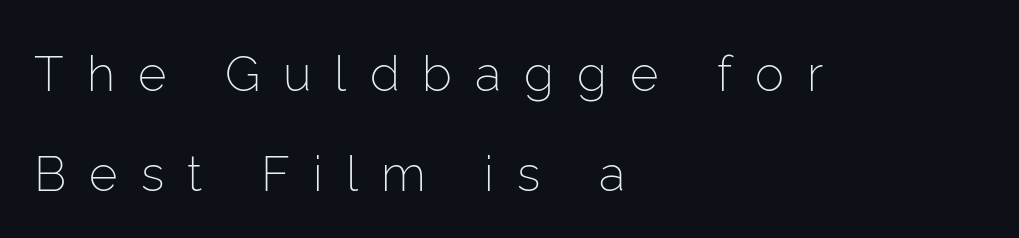
The passage shown is not bold in any degree. Vertical strokes here are truly vertical. A clean baseline with only descenders dipping below it. Regarding leading, the lines here are spaced well apart. There is plenty of visible air inserted between adjacent glyphs.
